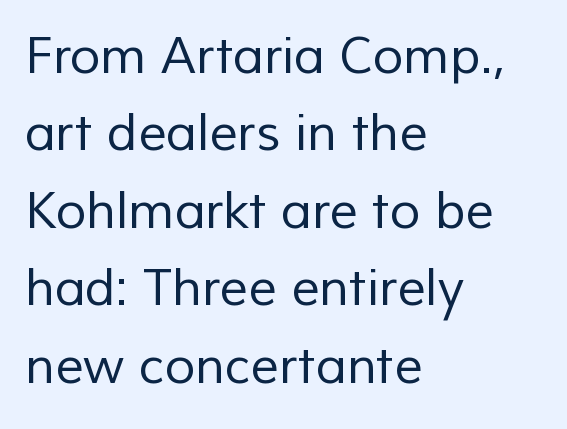
The image shows 50 px regular-weight sans-serif type; set left-aligned, normal line spacing (1.55x), normal letter spacing, not underlined; low stroke contrast and a medium x-height.
